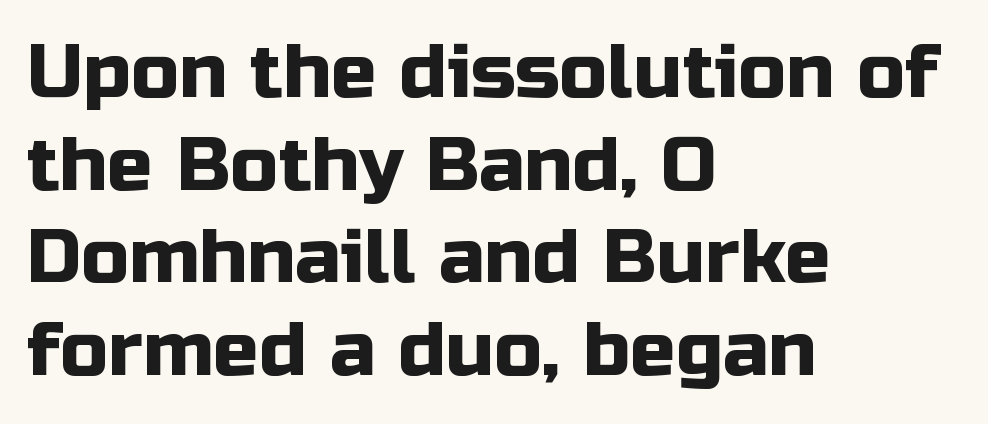
Q: Is the text italic (slanted)? A: No, it is upright.
Q: Is the typeface a serif or a sans-serif typeface? A: Sans-serif.
Q: Is the text underlined? A: No.
Q: How is the paragraph aligned? A: Left-aligned.
Q: Is the spacing between letters normal or unusually wide? A: Normal.
Q: Width (condensed, normal, or wide)? A: Normal.
Q: Stroke contrast? A: Low.
Q: x-height? A: Medium.
Q: Monospaced? A: No.
